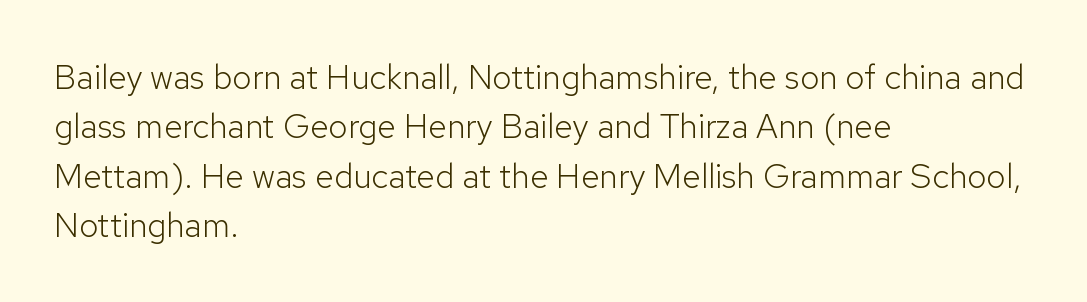
The image shows 34 px light sans-serif type, upright; set left-aligned, normal line spacing (1.45x), normal letter spacing, not underlined; low stroke contrast and a medium x-height.
